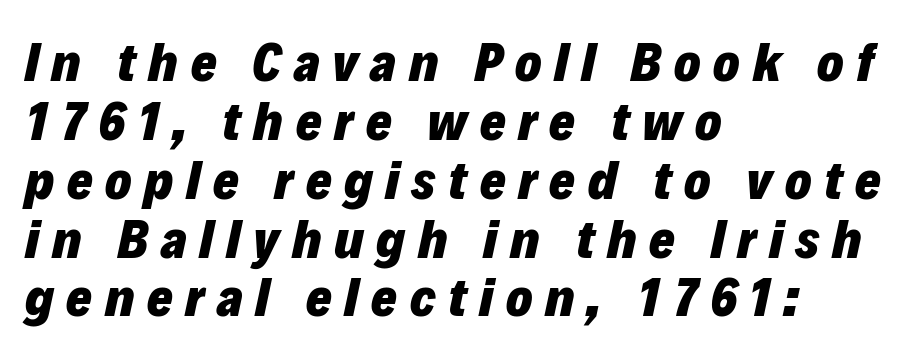
Q: Is the text bold? A: Yes.
Q: Is the text italic (slanted)? A: Yes, it leans right by about 12 degrees.
Q: Is the text underlined? A: No.
Q: How is the paragraph aligned? A: Left-aligned.
Q: Is the spacing between letters normal or unusually wide? A: Unusually wide.
Q: Is the spacing between lines tight, normal or loose? A: Tight.
Q: Width (condensed, normal, or wide)? A: Normal.
Q: Stroke contrast? A: Low.
Q: x-height? A: Medium.
Q: Monospaced? A: No.
